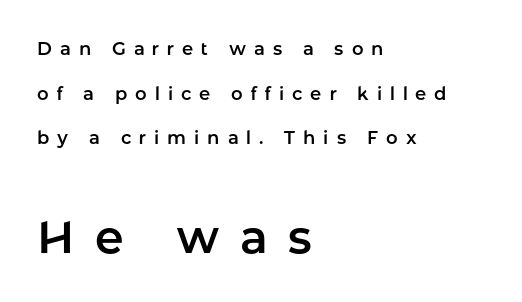
Q: Is the text italic (slanted)? A: No, it is upright.
Q: Is the typeface a serif or a sans-serif typeface? A: Sans-serif.
Q: Is the text underlined? A: No.
Q: How is the paragraph aligned? A: Left-aligned.
Q: Is the spacing between letters normal or unusually wide? A: Unusually wide.
Q: Is the spacing between lines tight, normal or loose? A: Loose.
Q: Which block of text is set in a larger size, the first (top) or the second (bottom)? A: The second (bottom) one.
Q: Width (condensed, normal, or wide)? A: Normal.
Q: Stroke contrast? A: Low.
Q: x-height? A: Medium.
Q: Monospaced? A: No.
